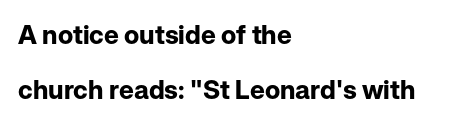
The image shows 26 px bold type, upright; set left-aligned, loose line spacing (2.1x), normal letter spacing, not underlined.
